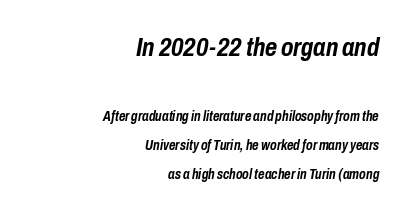
The leading is generous, giving the passage an open texture. Which chunk is bigger? The first one — the top block dwarfs the bottom. These lines stack with their right ends in a neat column. Inter-character spacing is left at the font's built-in metrics. The sample has been set heavy, in full bold. A typesetter would mark this as italic.
